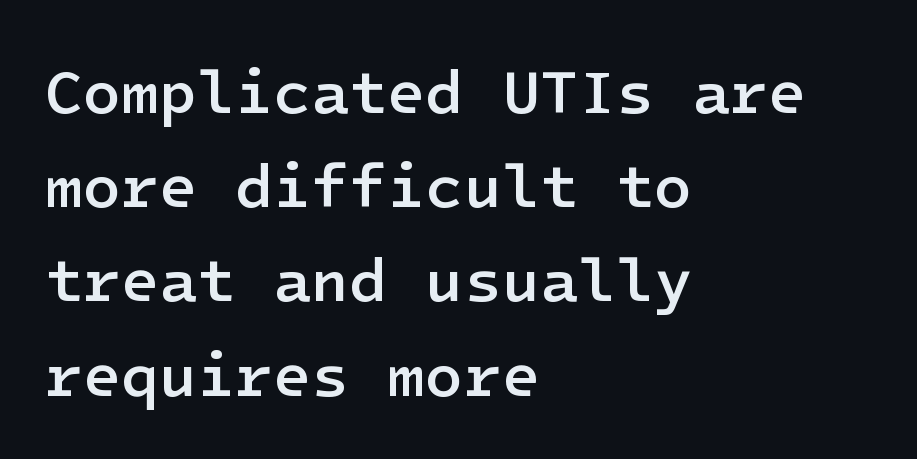
Evenly set lines give the paragraph a standard silhouette. The axis of the letterforms is exactly vertical. Does the type have serifs? No, each stem ends abruptly. Each glyph is drawn with semibold strokes, heavier than normal yet not fully bold. The passage shown is not underscored anywhere.
